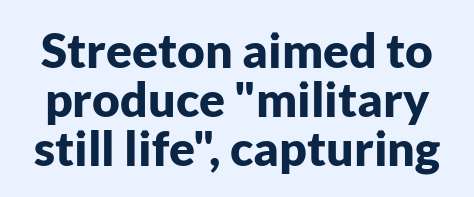
Q: Is the text bold? A: Yes.
Q: Is the text italic (slanted)? A: No, it is upright.
Q: Is the typeface a serif or a sans-serif typeface? A: Sans-serif.
Q: Is the text underlined? A: No.
Q: Is the spacing between letters normal or unusually wide? A: Normal.
Q: Is the spacing between lines tight, normal or loose? A: Tight.
Q: Width (condensed, normal, or wide)? A: Normal.
Q: Stroke contrast? A: Low.
Q: x-height? A: Medium.
Q: Monospaced? A: No.
